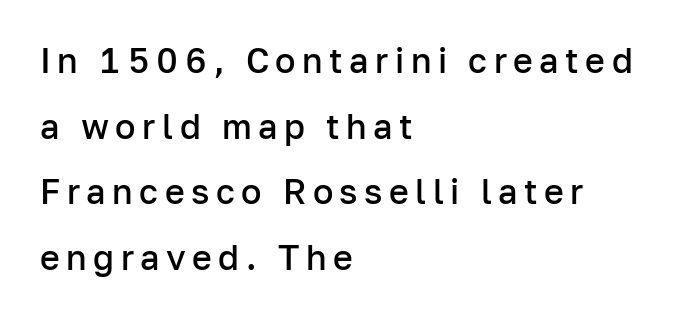
{"serif": "no", "italic": "no", "bold": "semi", "weight": "semibold", "width": "normal", "stroke_contrast": "low", "x_height": "medium", "monospaced": "no", "underline": "no", "align": "left", "line_spacing": "loose", "line_spacing_ratio": 1.93, "glyph_px": 34}
